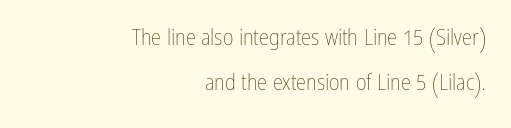
Posture: straight, roman, zero tilt. Stems and bowls with no extra thickness — not bold. Type without underlining. The leading is generous, giving the passage an open texture. This sample is right-justified, so line beginnings fall wherever the words allow. Inter-character spacing is left at the font's built-in metrics.
